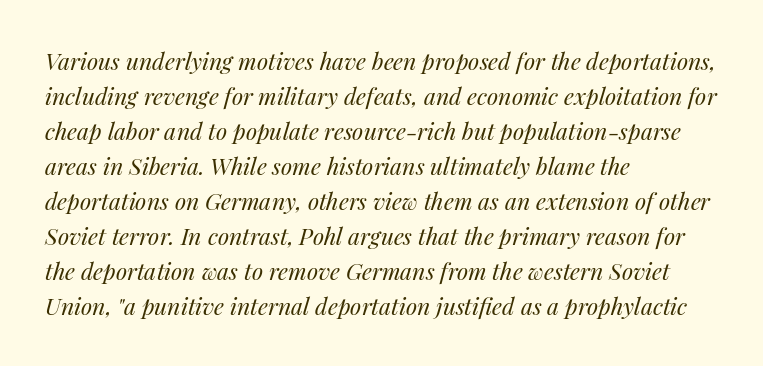
Q: Is the text bold? A: No.
Q: Is the text italic (slanted)? A: Yes, it leans right by about 14 degrees.
Q: Is the text underlined? A: No.
Q: How is the paragraph aligned? A: Left-aligned.
Q: Is the spacing between letters normal or unusually wide? A: Normal.
Q: Is the spacing between lines tight, normal or loose? A: Normal.
